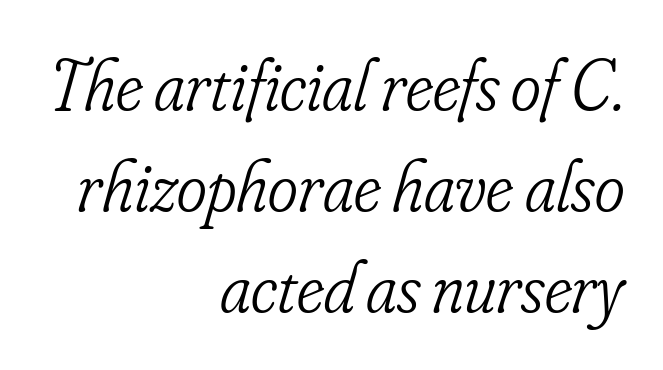
Q: Is the text bold? A: No.
Q: Is the text italic (slanted)? A: Yes, it leans right by about 16 degrees.
Q: Is the typeface a serif or a sans-serif typeface? A: Serif.
Q: Is the text underlined? A: No.
Q: How is the paragraph aligned? A: Right-aligned.
Q: Is the spacing between letters normal or unusually wide? A: Normal.
Q: Is the spacing between lines tight, normal or loose? A: Normal.
Q: Width (condensed, normal, or wide)? A: Condensed.
Q: Stroke contrast? A: Low.
Q: x-height? A: Small.
Q: Monospaced? A: No.
